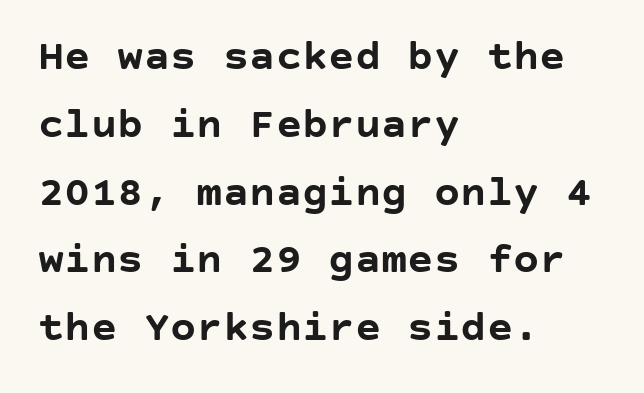
The image shows 44 px semibold sans-serif type, upright; set left-aligned, normal line spacing (1.54x), normal letter spacing, not underlined; low stroke contrast and a large x-height.
